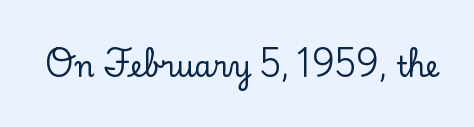
The image shows 28 px serif type, upright; set normal letter spacing, not underlined; low stroke contrast and a small x-height.
